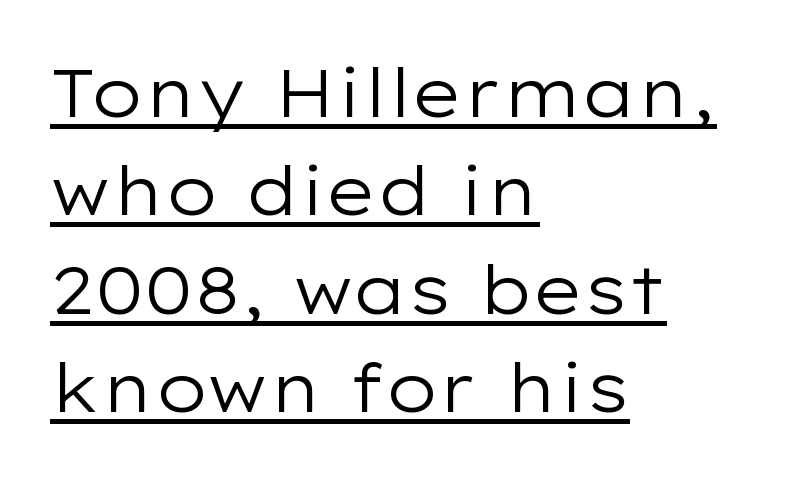
Q: Is the text bold? A: No.
Q: Is the text italic (slanted)? A: No, it is upright.
Q: Is the typeface a serif or a sans-serif typeface? A: Sans-serif.
Q: Is the text underlined? A: Yes.
Q: How is the paragraph aligned? A: Left-aligned.
Q: Is the spacing between letters normal or unusually wide? A: Normal.
Q: Is the spacing between lines tight, normal or loose? A: Normal.
Q: Width (condensed, normal, or wide)? A: Wide.
Q: Stroke contrast? A: Low.
Q: x-height? A: Medium.
Q: Monospaced? A: No.
